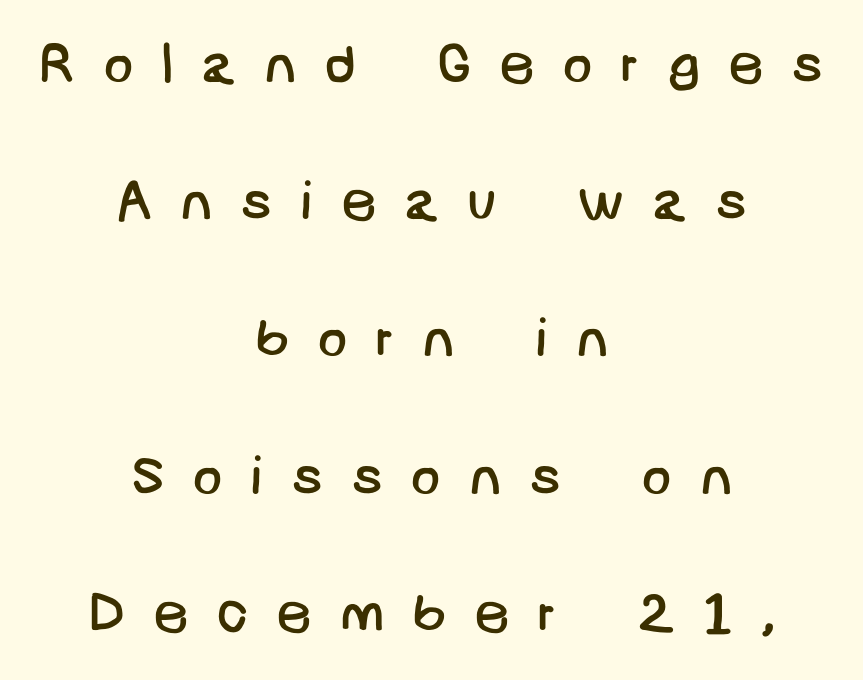
{"serif": "no", "bold": "no", "weight": "regular", "width": "normal", "stroke_contrast": "low", "x_height": "large", "underline": "no", "align": "center", "line_spacing": "loose", "line_spacing_ratio": 2.45, "letter_spacing": "wide", "letter_spacing_em": 0.49, "glyph_px": 56}
